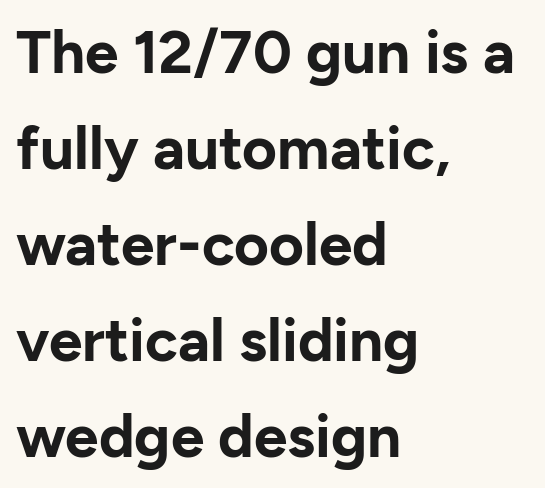
Tracking here is standard; glyphs follow each other at the usual distance. Font category for this specimen: sans-serif. These lines are rendered in a variable-pitch font. This is heavy type, rendered in bold.
